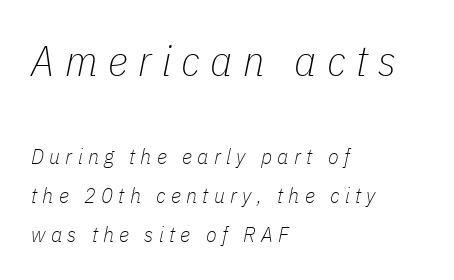
The image shows 43 px thin, condensed type, italic (leaning right); set left-aligned, line spacing 1.76x, unusually wide letter spacing (+0.24 em), not underlined; the first (top) block is 1.95x larger; low stroke contrast and a medium x-height.
